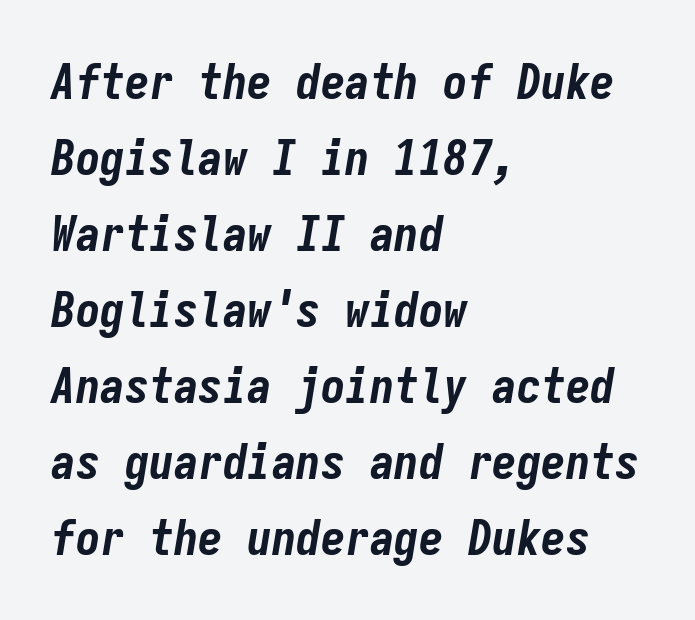
Q: Is the text bold? A: Yes.
Q: Is the text italic (slanted)? A: Yes, it leans right by about 9 degrees.
Q: Is the text underlined? A: No.
Q: How is the paragraph aligned? A: Left-aligned.
Q: Is the spacing between letters normal or unusually wide? A: Normal.
Q: Is the spacing between lines tight, normal or loose? A: Normal.
Q: Width (condensed, normal, or wide)? A: Condensed.
Q: Stroke contrast? A: Low.
Q: x-height? A: Medium.
Q: Monospaced? A: Yes.
